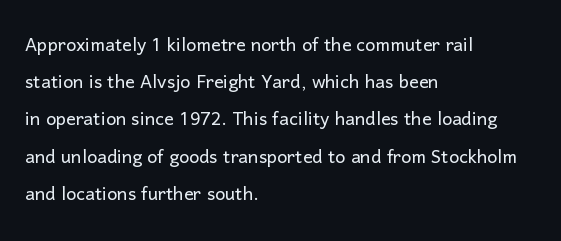
Q: Is the text bold? A: No.
Q: Is the text italic (slanted)? A: No, it is upright.
Q: Is the text underlined? A: No.
Q: How is the paragraph aligned? A: Left-aligned.
Q: Is the spacing between letters normal or unusually wide? A: Normal.
Q: Is the spacing between lines tight, normal or loose? A: Normal.
